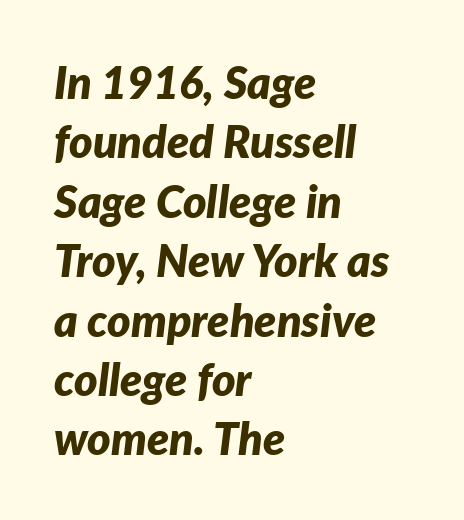
{"italic": "yes", "lean": "right", "slant_degrees": 7, "bold": "yes", "weight": "bold", "width": "normal", "stroke_contrast": "low", "x_height": "medium", "monospaced": "no", "underline": "no", "align": "left", "line_spacing": "normal", "line_spacing_ratio": 1.32, "letter_spacing": "normal", "letter_spacing_em": 0.0, "glyph_px": 45}
